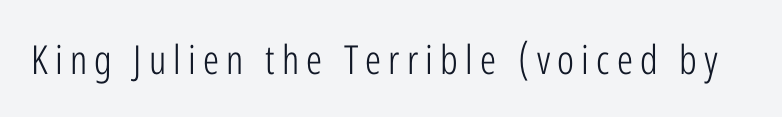
This rendering employs a face without finishing strokes, i.e., a sans-serif. These glyphs show unthickened strokes, regular width or finer. Nope, not italic — everything's standing straight. Clear beneath every line of the passage.
